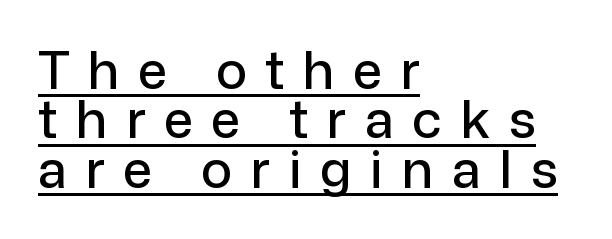
The line texture is sparse and dotted thanks to wide tracking. A classic flush-left, rag-right setting is used for this passage. Is this a sans? Yes — the strokes have no serifs. A continuous stroke trails under the words, as in a hyperlink. These lines were composed using upright roman letters. The designer dialed line spacing down below the default.
